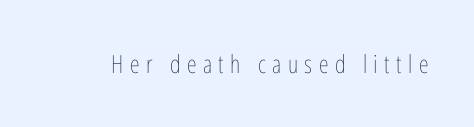
Q: Is the text bold? A: No.
Q: Is the text italic (slanted)? A: No, it is upright.
Q: Is the text underlined? A: No.
Q: Is the spacing between letters normal or unusually wide? A: Unusually wide.
